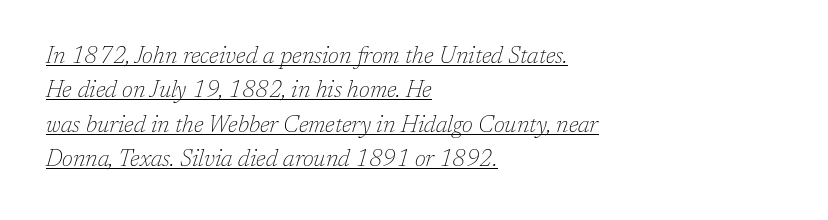
{"italic": "yes", "lean": "right", "slant_degrees": 17, "bold": "no", "underline": "yes", "align": "left", "line_spacing": "normal", "line_spacing_ratio": 1.5, "letter_spacing": "normal", "letter_spacing_em": 0.0, "glyph_px": 23}
